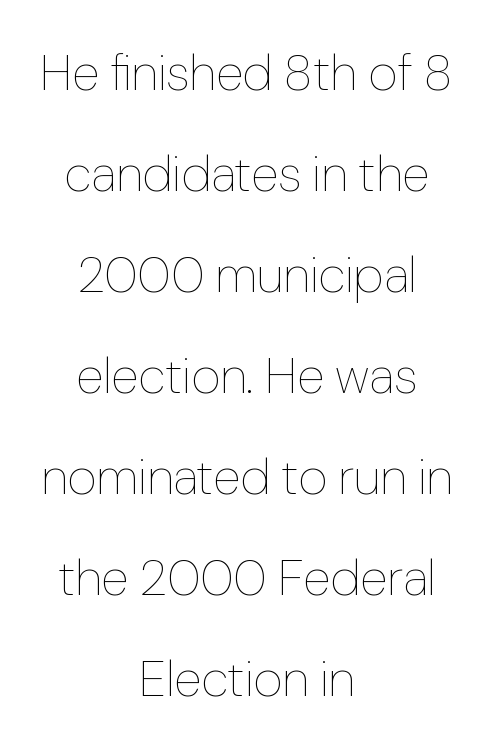
The image shows 51 px thin type, upright; set centered, loose line spacing (1.98x), normal letter spacing, not underlined; low stroke contrast and a medium x-height.
